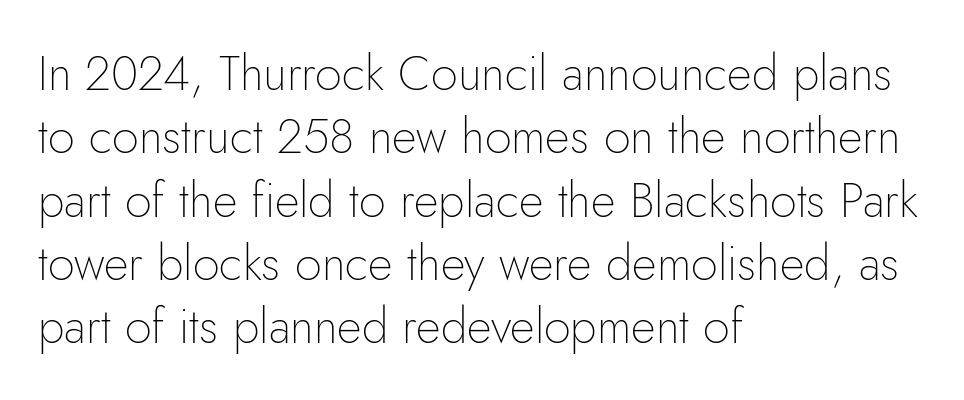
The image shows 48 px thin sans-serif type, upright; set left-aligned, normal line spacing (1.32x), normal letter spacing, not underlined; low stroke contrast and a small x-height.
